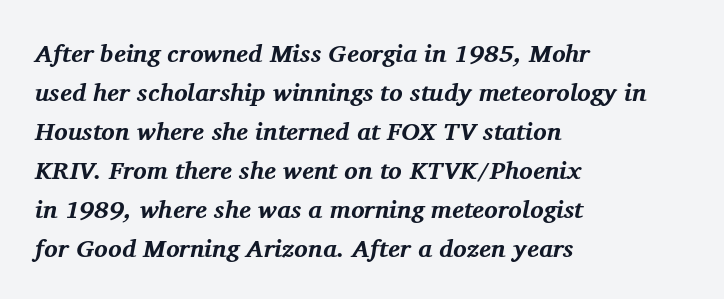
Q: Is the text bold? A: Yes.
Q: Is the text italic (slanted)? A: Yes, it leans right by about 11 degrees.
Q: Is the text underlined? A: No.
Q: How is the paragraph aligned? A: Left-aligned.
Q: Is the spacing between letters normal or unusually wide? A: Normal.
Q: Is the spacing between lines tight, normal or loose? A: Normal.
